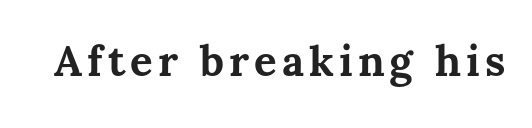
Strokes here are thick enough to call this a true bold. The glyphs are unaccompanied by any horizontal stroke below them. Here the designer chose a conventional face with non-uniform glyph widths. Tall strokes in this sample are plumb rather than angled.
